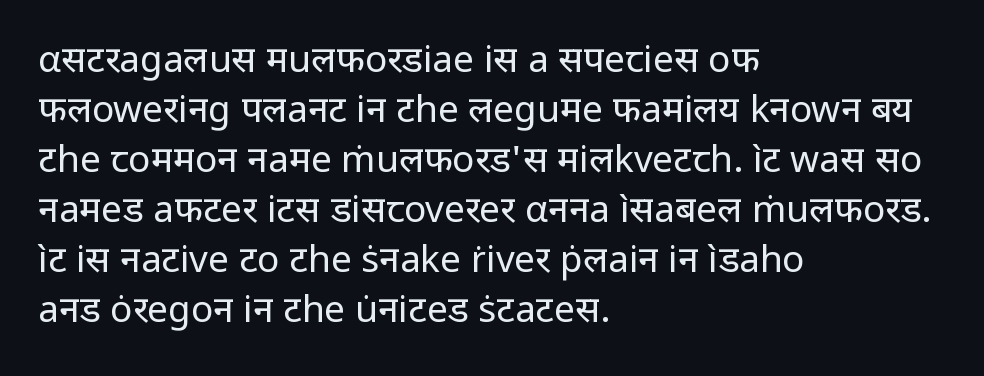
Q: Is the text bold? A: No.
Q: Is the text italic (slanted)? A: No, it is upright.
Q: Is the typeface a serif or a sans-serif typeface? A: Sans-serif.
Q: Is the text underlined? A: No.
Q: How is the paragraph aligned? A: Left-aligned.
Q: Is the spacing between letters normal or unusually wide? A: Normal.
Q: Is the spacing between lines tight, normal or loose? A: Normal.
Q: Width (condensed, normal, or wide)? A: Normal.
Q: Stroke contrast? A: Low.
Q: x-height? A: Medium.
Q: Monospaced? A: No.
